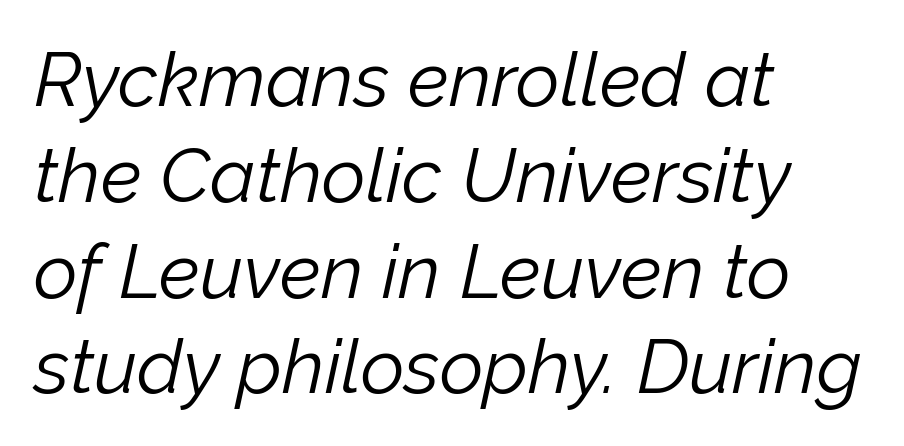
Characters follow at the spacing the type designer built in. The rendering uses a moderate line-height, typical for paragraphs. Posture: slanted. These lines are rendered in a variable-pitch font.
